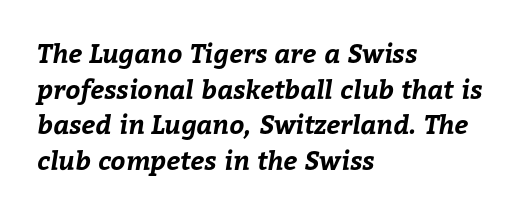
The face used here is rendered with its standard letterfit. The paragraph shown leans on its left margin. In terms of leading, this rendering sits right in the middle. The glyphs are unaccompanied by any horizontal stroke below them.
